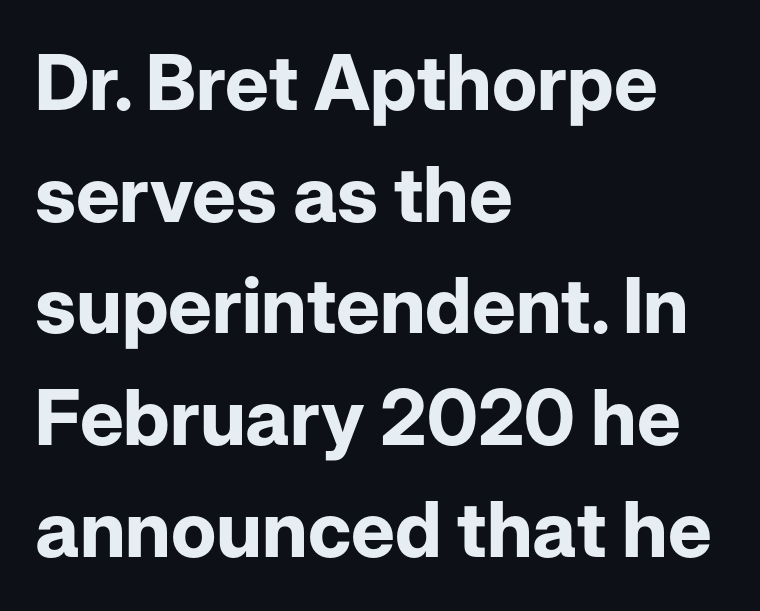
The rendering uses natural spacing where letterforms have individual widths. Any mark beneath the type? The region is blank. The rendering uses a moderate line-height, typical for paragraphs. Does the type have serifs? No, each stem ends abruptly. Tall strokes in this sample are plumb rather than angled.
